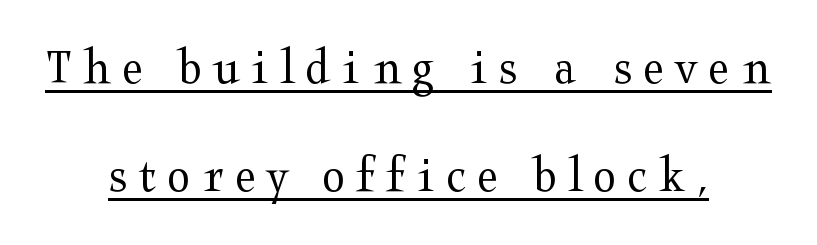
Q: Is the text bold? A: No.
Q: Is the text italic (slanted)? A: No, it is upright.
Q: Is the typeface a serif or a sans-serif typeface? A: Serif.
Q: Is the text underlined? A: Yes.
Q: How is the paragraph aligned? A: Centered.
Q: Is the spacing between letters normal or unusually wide? A: Unusually wide.
Q: Is the spacing between lines tight, normal or loose? A: Loose.
Q: Width (condensed, normal, or wide)? A: Wide.
Q: Stroke contrast? A: Medium.
Q: x-height? A: Medium.
Q: Monospaced? A: No.
